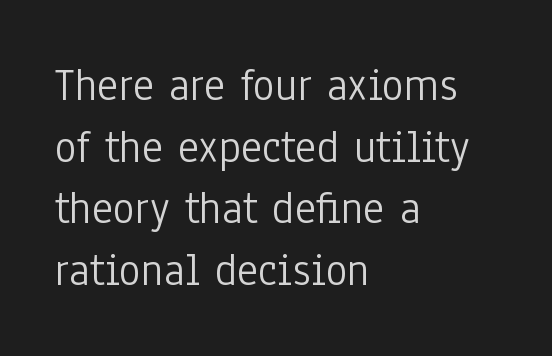
Q: Is the text bold? A: No.
Q: Is the text italic (slanted)? A: No, it is upright.
Q: Is the typeface a serif or a sans-serif typeface? A: Sans-serif.
Q: Is the text underlined? A: No.
Q: How is the paragraph aligned? A: Left-aligned.
Q: Is the spacing between letters normal or unusually wide? A: Normal.
Q: Is the spacing between lines tight, normal or loose? A: Normal.
Q: Width (condensed, normal, or wide)? A: Condensed.
Q: Stroke contrast? A: Low.
Q: x-height? A: Medium.
Q: Monospaced? A: No.
